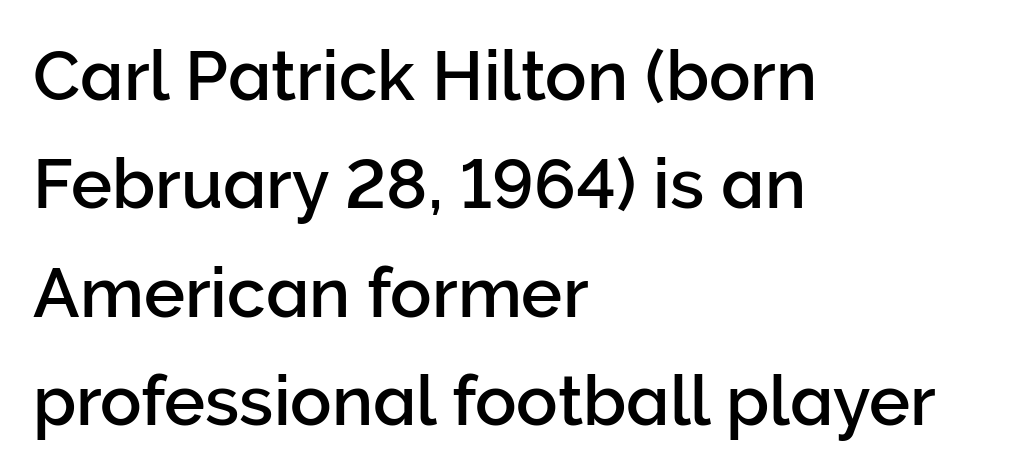
The image shows 69 px sans-serif type, upright; set left-aligned, normal line spacing (1.57x), normal letter spacing, not underlined; low stroke contrast and a medium x-height.
